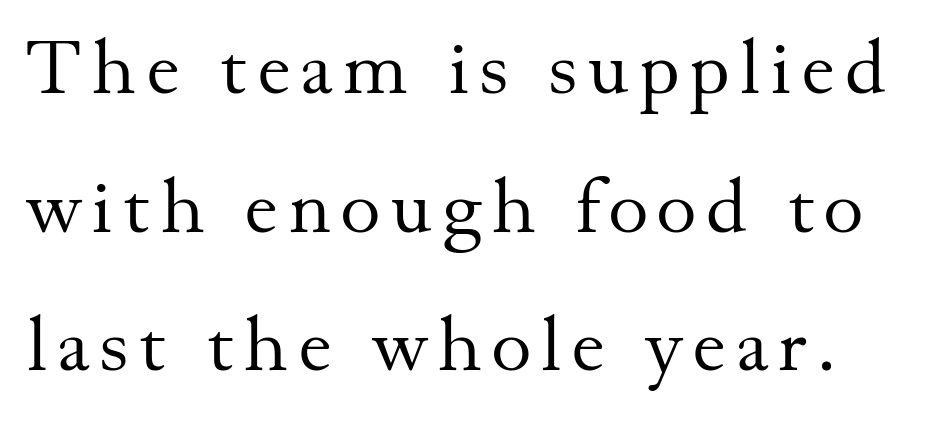
The image shows 77 px regular-weight serif type, upright; set line spacing 1.8x, not underlined; medium stroke contrast and a small x-height.
